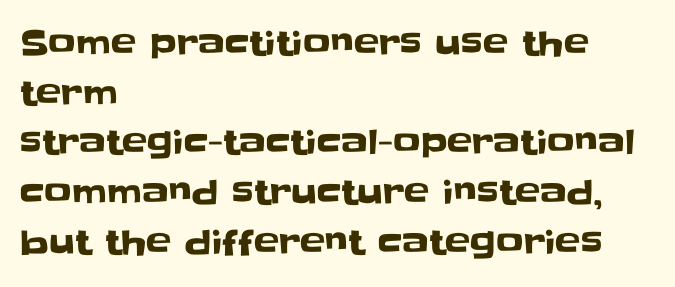
The horizontal fit of the characters is conventional and even. This sample has the flowing, uneven cadence of proportional lettering. This block has exactly the height ordinary leading produces. Does the lettering tilt? It doesn't — this is upright.
